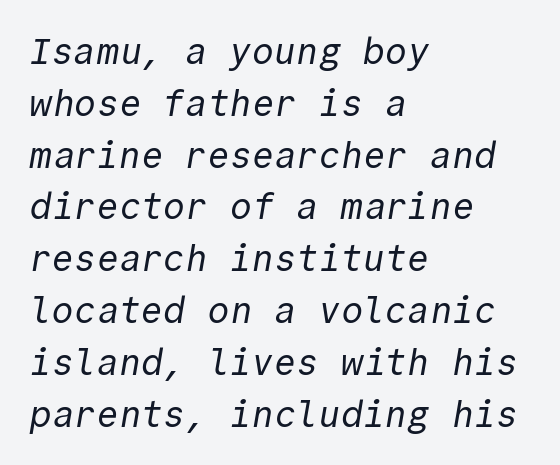
Q: Is the text bold? A: No.
Q: Is the typeface a serif or a sans-serif typeface? A: Sans-serif.
Q: Is the text underlined? A: No.
Q: How is the paragraph aligned? A: Left-aligned.
Q: Is the spacing between letters normal or unusually wide? A: Normal.
Q: Is the spacing between lines tight, normal or loose? A: Normal.
Q: Width (condensed, normal, or wide)? A: Normal.
Q: x-height? A: Medium.
Q: Monospaced? A: Yes.
